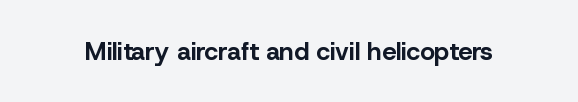
Underlining? Definitely not there. Strong, thick strokes mark this as bold type. This sample uses an upright cut, with every glyph sitting square on the baseline. A typesetter would call this zero additional tracking.
